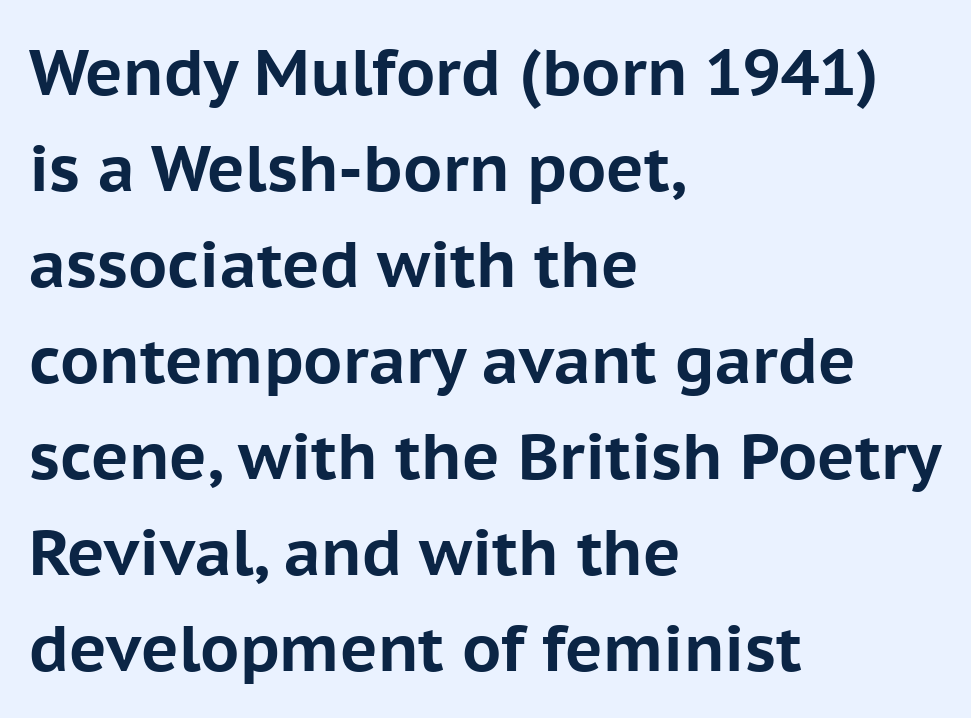
Q: Is the text bold? A: Yes.
Q: Is the text italic (slanted)? A: No, it is upright.
Q: Is the typeface a serif or a sans-serif typeface? A: Sans-serif.
Q: Is the text underlined? A: No.
Q: How is the paragraph aligned? A: Left-aligned.
Q: Is the spacing between letters normal or unusually wide? A: Normal.
Q: Is the spacing between lines tight, normal or loose? A: Normal.
Q: Width (condensed, normal, or wide)? A: Normal.
Q: Stroke contrast? A: Low.
Q: x-height? A: Medium.
Q: Monospaced? A: No.
